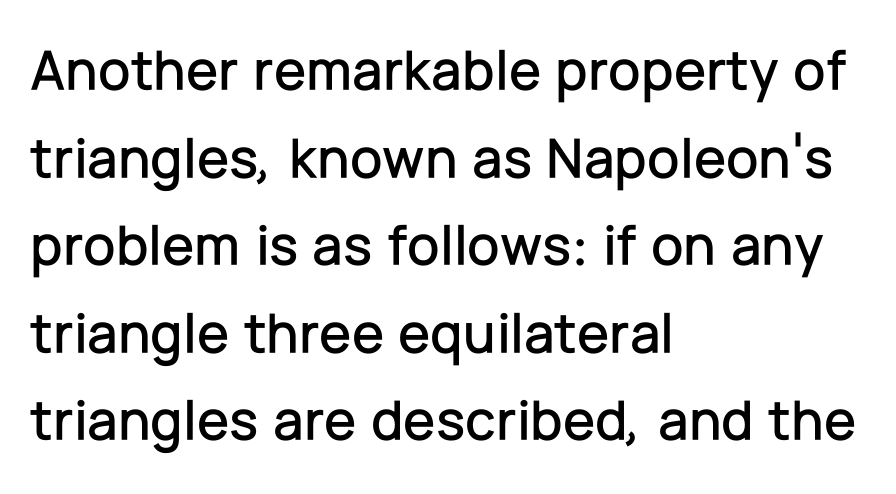
Spacing between characters is what you'd get straight out of the box. This sample keeps an unexceptional amount of space between lines. Here the designer chose a conventional face with non-uniform glyph widths. Each row of text sits above clean, open space. A roman cut, with each character standing at attention. Leftover space on each line is placed entirely after the last word.
